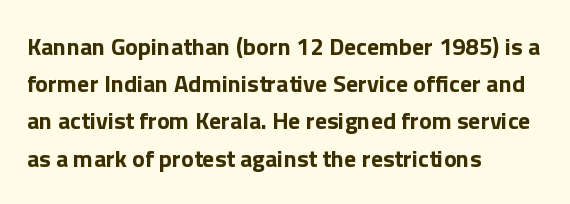
{"italic": "no", "bold": "yes", "underline": "no", "align": "left", "line_spacing": "normal", "line_spacing_ratio": 1.55, "letter_spacing": "normal", "letter_spacing_em": 0.0, "glyph_px": 24}
